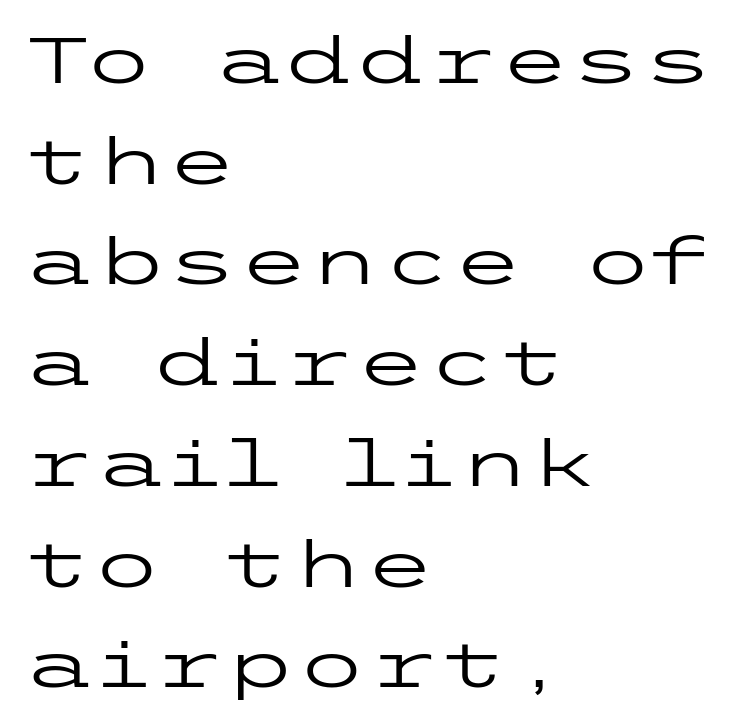
{"serif": "no", "italic": "no", "bold": "no", "weight": "regular", "width": "wide", "stroke_contrast": "low", "x_height": "medium", "underline": "no", "align": "left", "line_spacing": "normal", "line_spacing_ratio": 1.55, "letter_spacing": "normal", "letter_spacing_em": 0.0, "glyph_px": 65}
